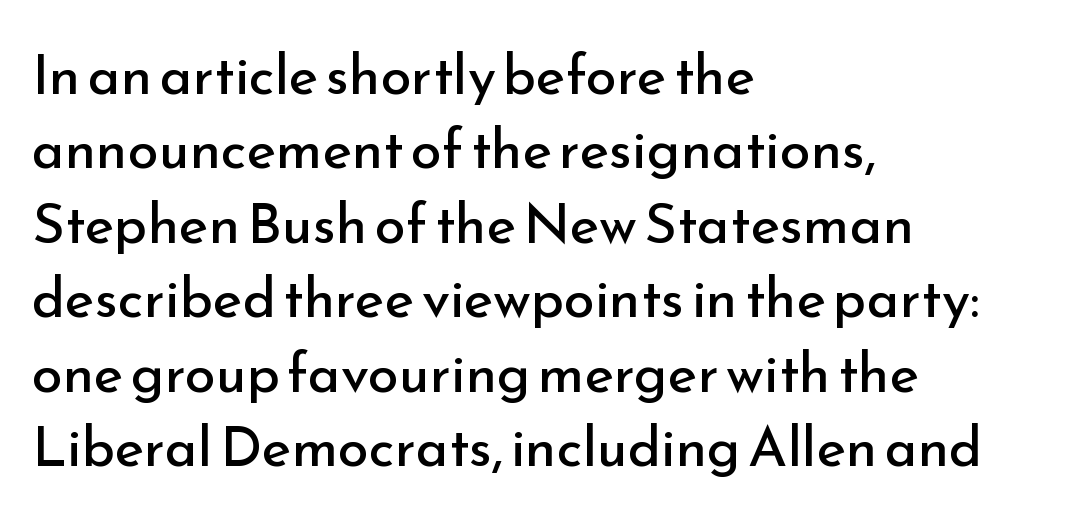
{"serif": "no", "italic": "no", "bold": "no", "weight": "regular", "width": "normal", "stroke_contrast": "low", "x_height": "small", "monospaced": "no", "underline": "no", "align": "left", "line_spacing": "normal", "line_spacing_ratio": 1.33, "letter_spacing": "normal", "letter_spacing_em": 0.0, "glyph_px": 56}
